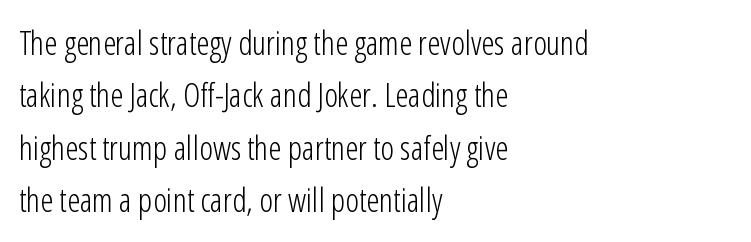
Q: Is the text bold? A: No.
Q: Is the text italic (slanted)? A: No, it is upright.
Q: Is the typeface a serif or a sans-serif typeface? A: Sans-serif.
Q: Is the text underlined? A: No.
Q: How is the paragraph aligned? A: Left-aligned.
Q: Is the spacing between letters normal or unusually wide? A: Normal.
Q: Is the spacing between lines tight, normal or loose? A: Normal.
Q: Width (condensed, normal, or wide)? A: Condensed.
Q: Stroke contrast? A: Low.
Q: x-height? A: Medium.
Q: Monospaced? A: No.
